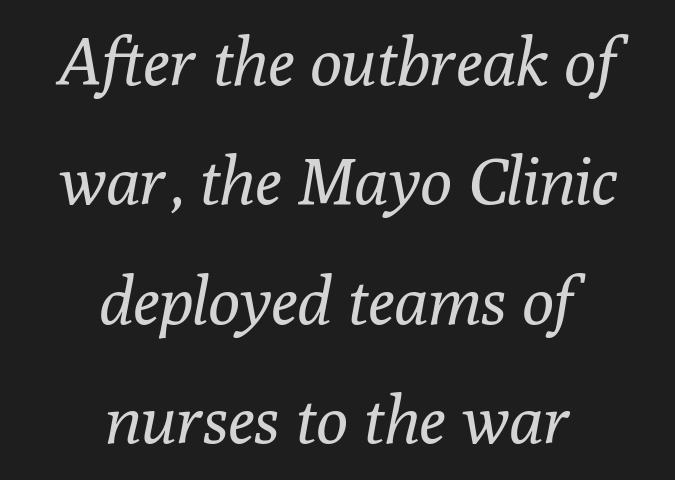
The image shows 66 px regular-weight serif type, italic (leaning right); set centered, line spacing 1.81x, normal letter spacing, not underlined; low stroke contrast and a medium x-height.
